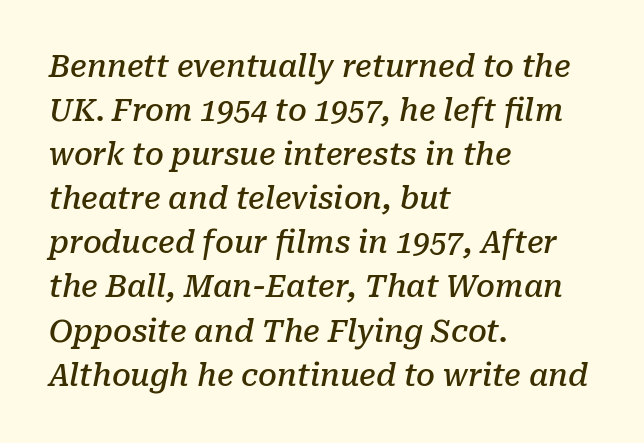
{"serif": "yes", "italic": "yes", "lean": "right", "slant_degrees": 10, "bold": "semi", "weight": "semibold", "width": "normal", "stroke_contrast": "low", "x_height": "medium", "monospaced": "no", "underline": "no", "align": "left", "line_spacing": "normal", "line_spacing_ratio": 1.47, "letter_spacing": "normal", "letter_spacing_em": 0.0, "glyph_px": 30}
